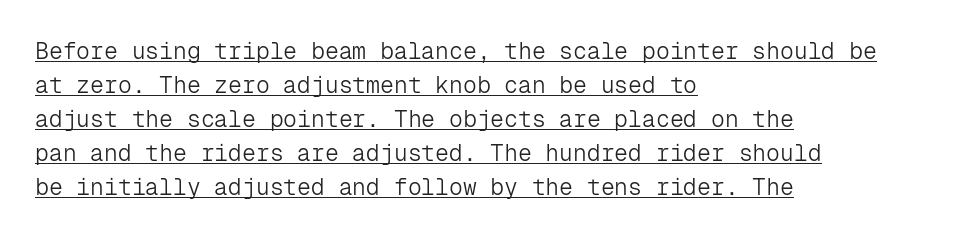
The leading is moderate, giving the passage an even texture. The strokes carry an ordinary text weight at most. Here the glyphs are tracked normally, forming tight word shapes. The sample's only ornament is a line tracing under the words.
